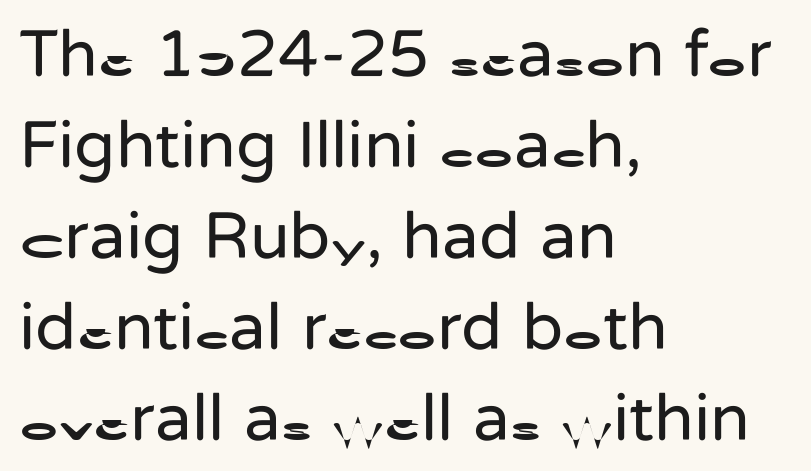
Q: Is the text bold? A: No.
Q: Is the text italic (slanted)? A: No, it is upright.
Q: Is the typeface a serif or a sans-serif typeface? A: Sans-serif.
Q: Is the text underlined? A: No.
Q: How is the paragraph aligned? A: Left-aligned.
Q: Is the spacing between letters normal or unusually wide? A: Normal.
Q: Is the spacing between lines tight, normal or loose? A: Normal.
Q: Width (condensed, normal, or wide)? A: Normal.
Q: Stroke contrast? A: Low.
Q: x-height? A: Medium.
Q: Monospaced? A: No.
